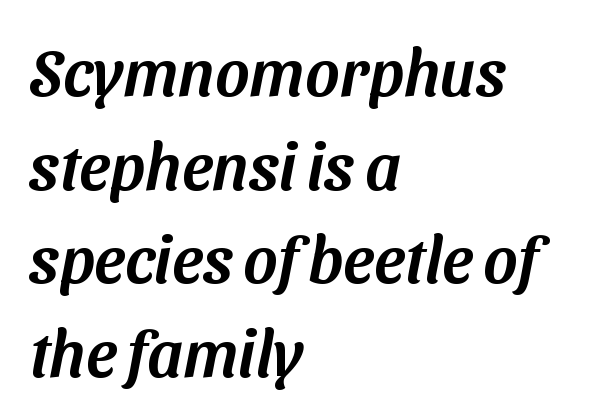
{"serif": "no", "width": "normal", "stroke_contrast": "medium", "x_height": "medium", "monospaced": "no", "underline": "no", "align": "left", "line_spacing": "normal", "line_spacing_ratio": 1.44, "letter_spacing": "normal", "letter_spacing_em": 0.0, "glyph_px": 65}
